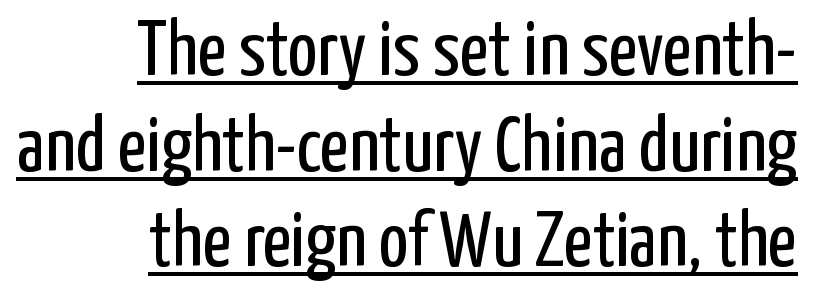
Q: Is the text bold? A: No.
Q: Is the text italic (slanted)? A: No, it is upright.
Q: Is the typeface a serif or a sans-serif typeface? A: Sans-serif.
Q: Is the text underlined? A: Yes.
Q: How is the paragraph aligned? A: Right-aligned.
Q: Is the spacing between letters normal or unusually wide? A: Normal.
Q: Width (condensed, normal, or wide)? A: Condensed.
Q: Stroke contrast? A: Low.
Q: x-height? A: Medium.
Q: Monospaced? A: No.
